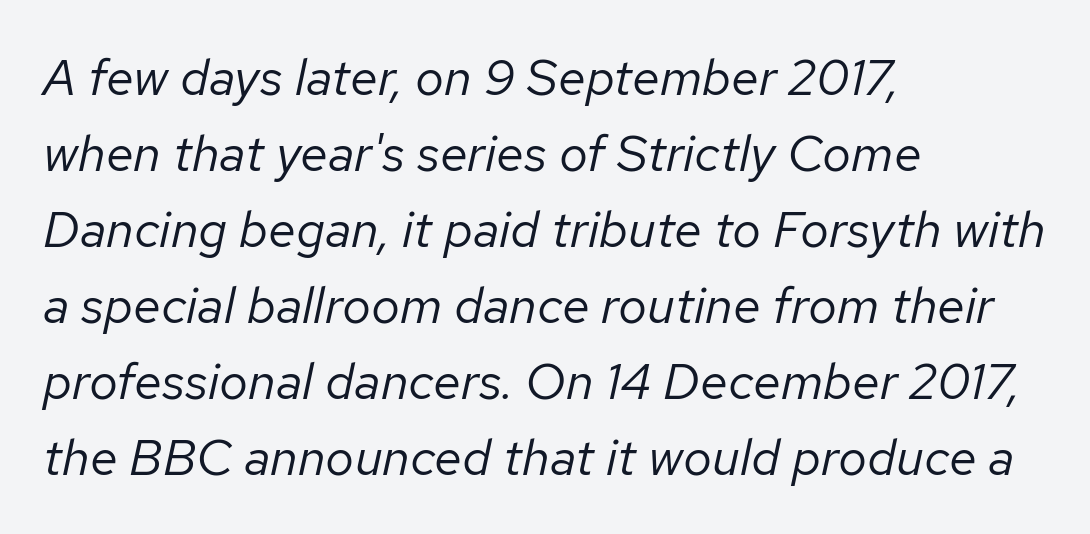
The image shows 51 px regular-weight type, italic (leaning right); set left-aligned, normal line spacing (1.49x), normal letter spacing, not underlined; low stroke contrast and a medium x-height.
